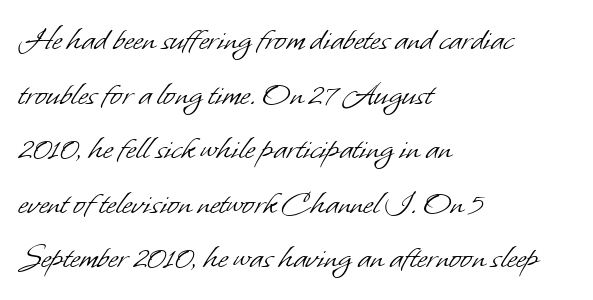
{"serif": "no", "bold": "no", "weight": "light", "width": "normal", "stroke_contrast": "low", "x_height": "small", "monospaced": "no", "underline": "no", "align": "left", "line_spacing": "normal", "line_spacing_ratio": 1.56, "letter_spacing": "normal", "letter_spacing_em": 0.0, "glyph_px": 35}
